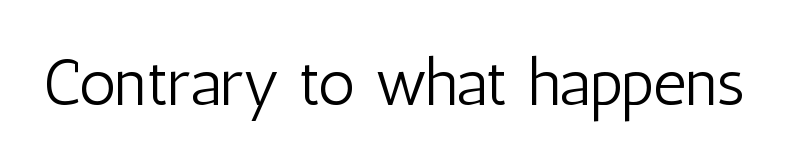
Q: Is the text bold? A: No.
Q: Is the text italic (slanted)? A: No, it is upright.
Q: Is the typeface a serif or a sans-serif typeface? A: Sans-serif.
Q: Is the text underlined? A: No.
Q: Is the spacing between letters normal or unusually wide? A: Normal.
Q: Width (condensed, normal, or wide)? A: Condensed.
Q: Stroke contrast? A: Low.
Q: x-height? A: Medium.
Q: Monospaced? A: No.
